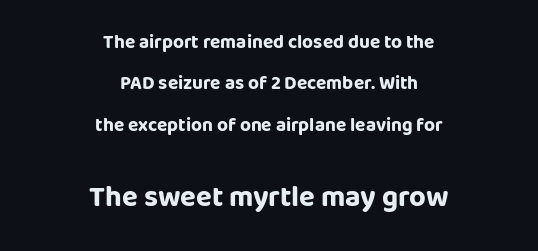
The image shows 29 px bold sans-serif type, upright; set centered, loose line spacing (2.18x), normal letter spacing, not underlined; the second (bottom) block is 1.53x larger; low stroke contrast and a large x-height.
